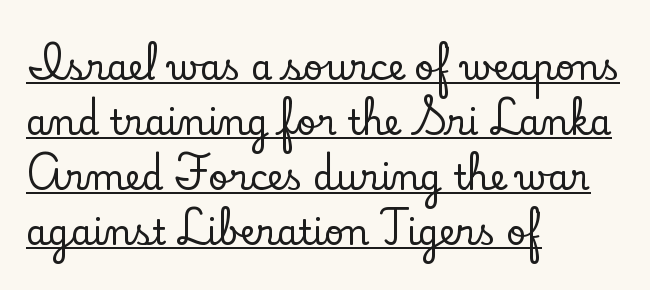
{"serif": "yes", "italic": "no", "width": "normal", "stroke_contrast": "low", "x_height": "small", "monospaced": "no", "underline": "yes", "align": "left", "line_spacing": "normal", "line_spacing_ratio": 1.57, "letter_spacing": "normal", "letter_spacing_em": 0.0, "glyph_px": 35}
